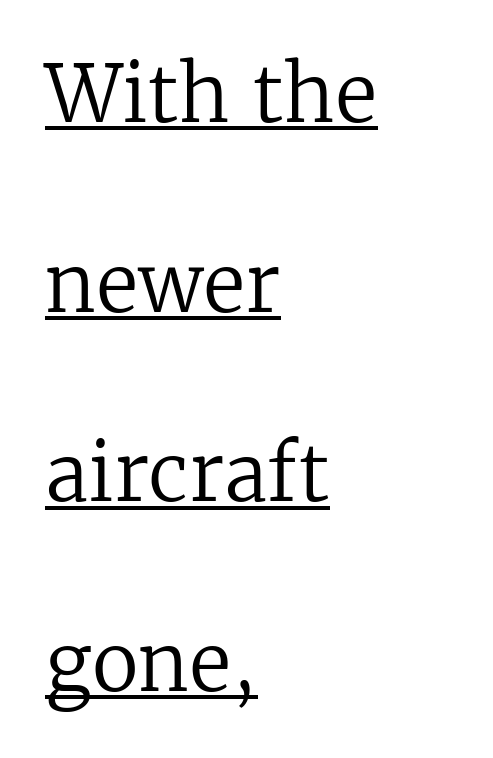
{"serif": "yes", "italic": "no", "bold": "no", "weight": "regular", "width": "normal", "stroke_contrast": "low", "x_height": "medium", "monospaced": "no", "underline": "yes", "align": "left", "line_spacing": "loose", "line_spacing_ratio": 2.43, "letter_spacing": "normal", "letter_spacing_em": 0.0, "glyph_px": 78}
